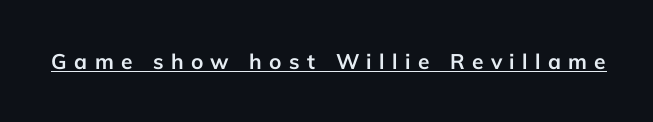
{"italic": "no", "bold": "yes", "underline": "yes", "letter_spacing": "wide", "letter_spacing_em": 0.35, "glyph_px": 21}
